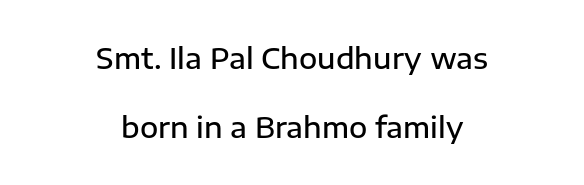
The image shows 28 px semibold sans-serif type, upright; set centered, loose line spacing (2.46x), normal letter spacing, not underlined; low stroke contrast and a medium x-height.
